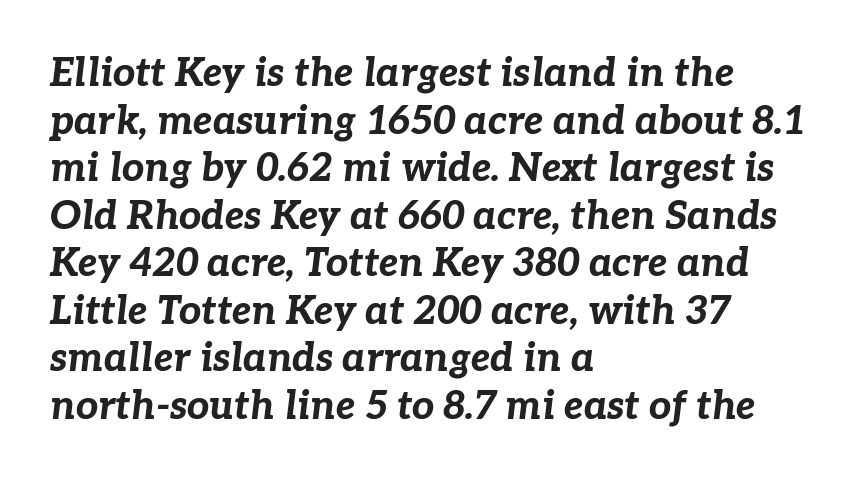
Between one letter and the next there's only the usual sliver of space. The strokes are fattened all the way to bold. The letters are slanted; this is an italic face. Looks like regular typesetting: each glyph gets only the width it needs.
